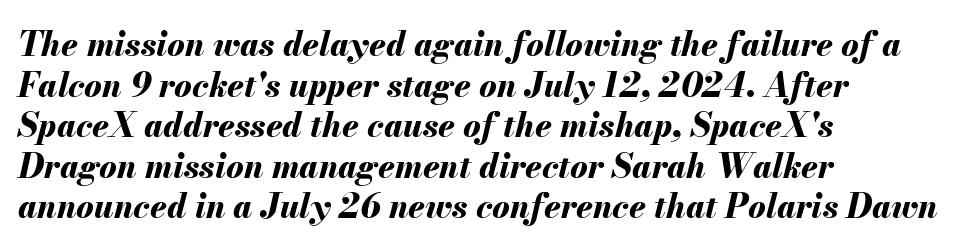
The image shows 33 px bold type, italic (leaning right); set left-aligned, line spacing 1.23x, normal letter spacing, not underlined; medium stroke contrast and a small x-height.
